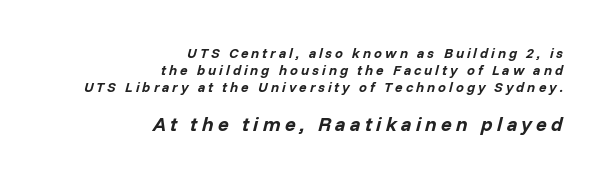
The image shows 20 px bold type, italic (leaning right); set right-aligned, line spacing 1.22x, unusually wide letter spacing (+0.21 em), not underlined; the second (bottom) block is 1.43x larger.
